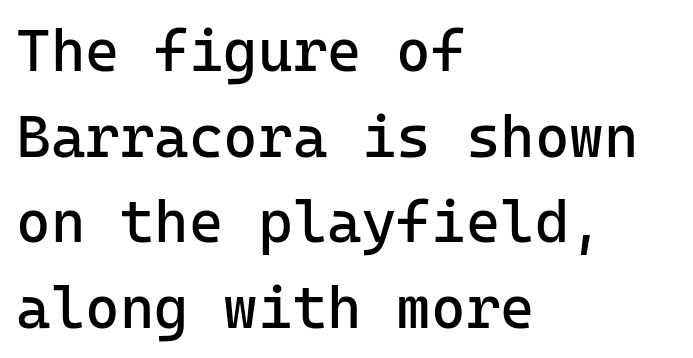
The image shows 59 px regular-weight sans-serif type, upright; set left-aligned, normal line spacing (1.45x), normal letter spacing, not underlined; low stroke contrast and a medium x-height.
